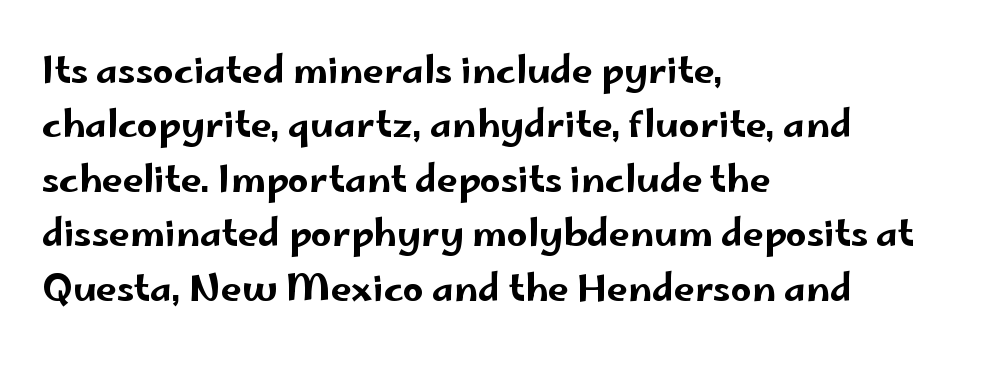
Short note: letters normally spaced. A typesetter would mark this as roman, not italic. This rendering employs a face without finishing strokes, i.e., a sans-serif. Just letters on the line, the space beneath them empty.
